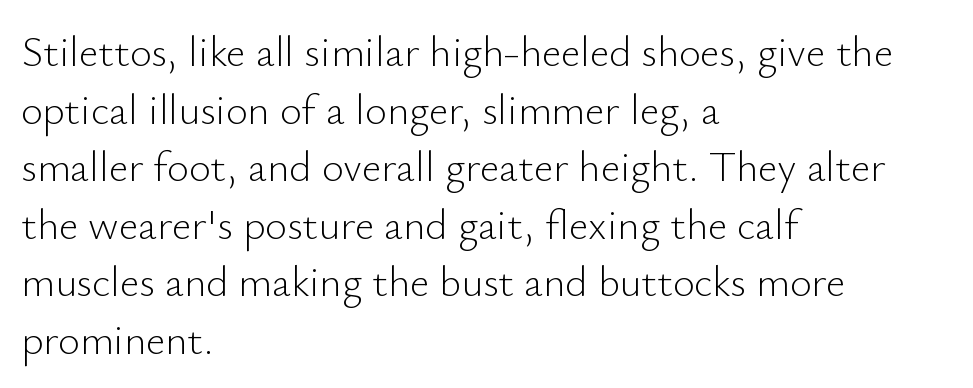
{"serif": "no", "italic": "no", "bold": "no", "weight": "light", "width": "normal", "stroke_contrast": "low", "x_height": "small", "monospaced": "no", "underline": "no", "align": "left", "line_spacing": "normal", "line_spacing_ratio": 1.37, "letter_spacing": "normal", "letter_spacing_em": 0.0, "glyph_px": 42}
